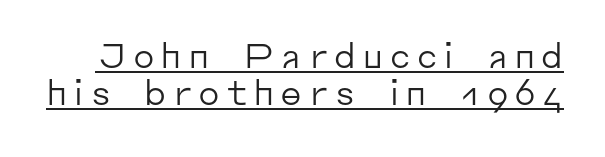
{"serif": "no", "italic": "no", "bold": "no", "weight": "regular", "width": "normal", "stroke_contrast": "low", "x_height": "medium", "monospaced": "no", "underline": "yes", "line_spacing": "tight", "line_spacing_ratio": 1.09, "glyph_px": 34}
